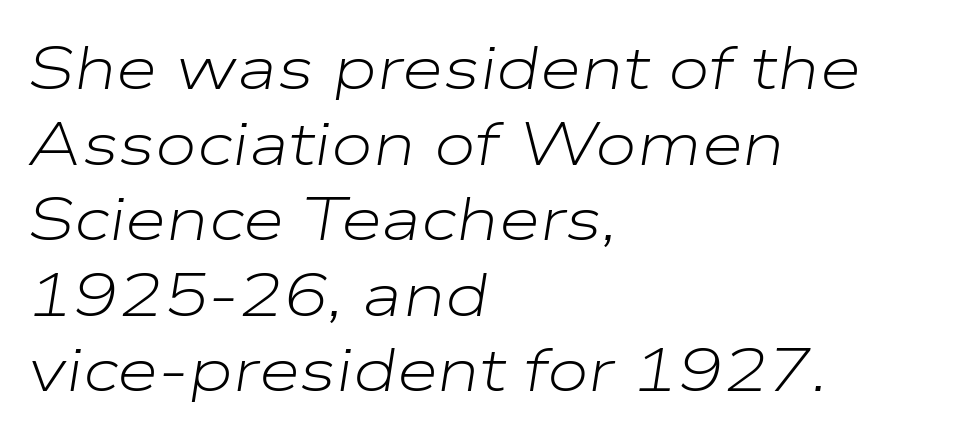
Quick note: interline space is typical. Looks like regular typesetting: each glyph gets only the width it needs. A bare baseline throughout the passage. The strokes are not fattened; the text isn't bold. In terms of posture, this sample is oblique.
